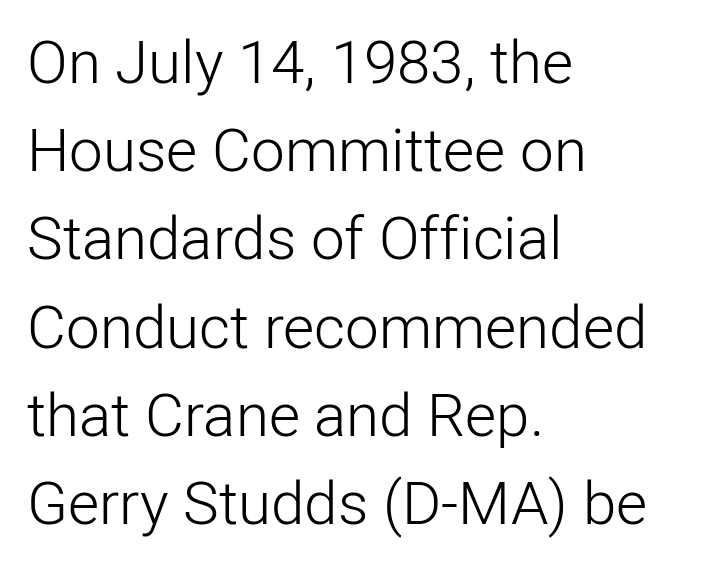
Does extra space separate the letters? No, they use regular spacing. These lines are rendered in a variable-pitch font. Alignment: flush left. Stroke terminals: plain, sans-serif. The lines sit at an ordinary, default distance from one another. No chunkiness to these letters — they're not bold.
